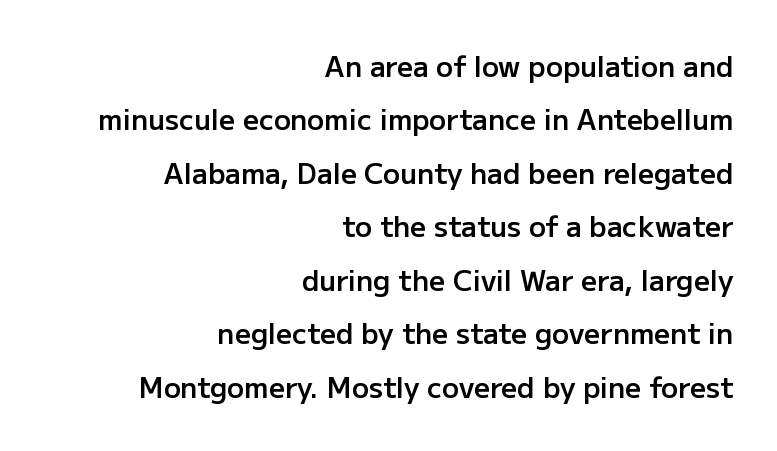
The image shows 28 px semibold sans-serif type, upright; set right-aligned, loose line spacing (1.91x), normal letter spacing, not underlined; low stroke contrast and a medium x-height.
